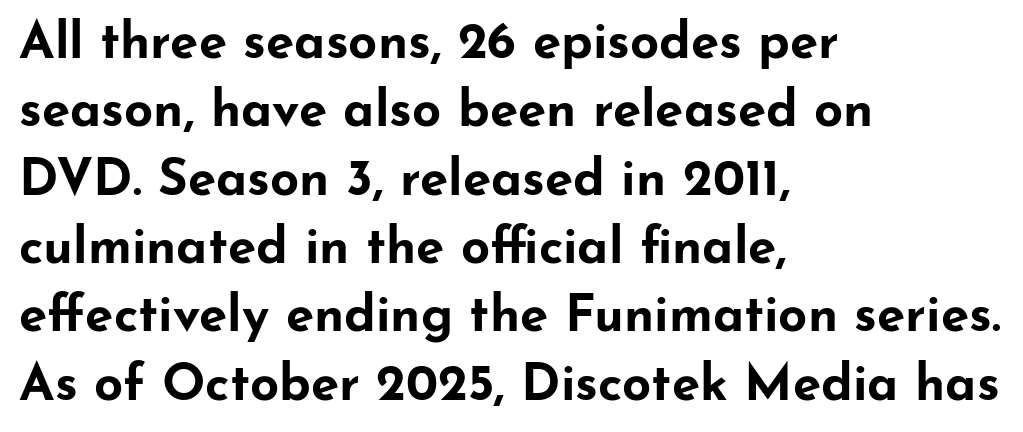
Q: Is the text bold? A: Yes.
Q: Is the text italic (slanted)? A: No, it is upright.
Q: Is the typeface a serif or a sans-serif typeface? A: Sans-serif.
Q: Is the text underlined? A: No.
Q: How is the paragraph aligned? A: Left-aligned.
Q: Is the spacing between letters normal or unusually wide? A: Normal.
Q: Is the spacing between lines tight, normal or loose? A: Normal.
Q: Width (condensed, normal, or wide)? A: Wide.
Q: Stroke contrast? A: Low.
Q: x-height? A: Small.
Q: Monospaced? A: No.
